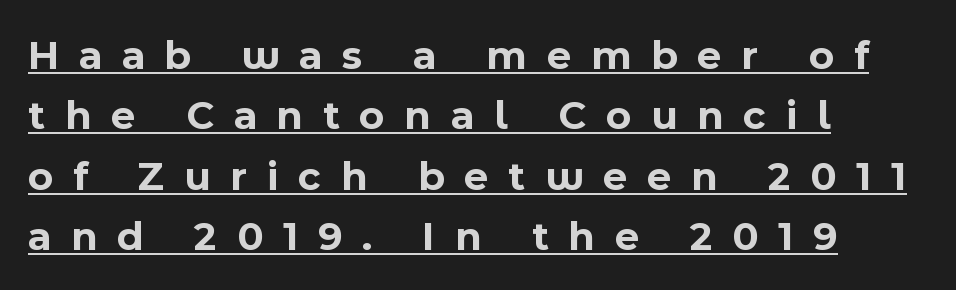
The image shows 42 px bold sans-serif type, upright; set left-aligned, normal line spacing (1.44x), unusually wide letter spacing (+0.47 em), underlined; a medium x-height.
